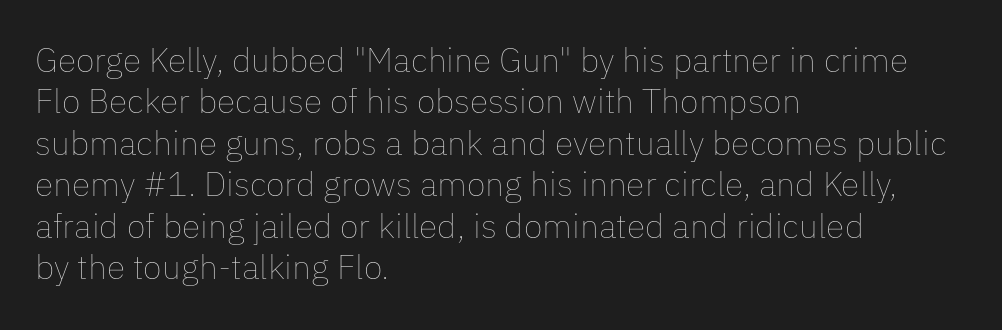
Q: Is the text bold? A: No.
Q: Is the text italic (slanted)? A: No, it is upright.
Q: Is the text underlined? A: No.
Q: How is the paragraph aligned? A: Left-aligned.
Q: Is the spacing between letters normal or unusually wide? A: Normal.
Q: Width (condensed, normal, or wide)? A: Normal.
Q: Stroke contrast? A: Low.
Q: x-height? A: Medium.
Q: Monospaced? A: No.
